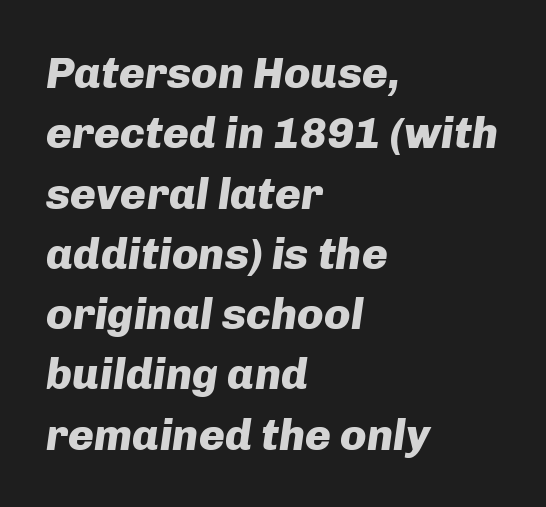
Q: Is the text bold? A: Yes.
Q: Is the text italic (slanted)? A: Yes, it leans right by about 8 degrees.
Q: Is the text underlined? A: No.
Q: How is the paragraph aligned? A: Left-aligned.
Q: Is the spacing between letters normal or unusually wide? A: Normal.
Q: Is the spacing between lines tight, normal or loose? A: Normal.
Q: Width (condensed, normal, or wide)? A: Normal.
Q: Stroke contrast? A: Low.
Q: x-height? A: Medium.
Q: Monospaced? A: No.
